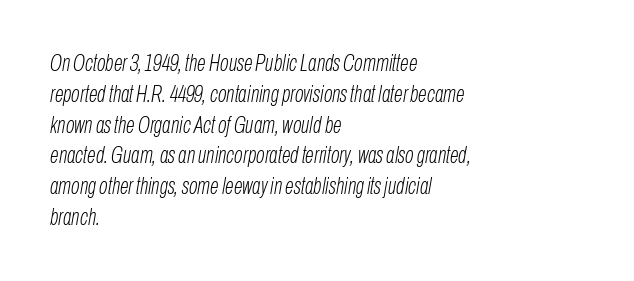
Q: Is the text bold? A: No.
Q: Is the text italic (slanted)? A: Yes, it leans right by about 10 degrees.
Q: Is the text underlined? A: No.
Q: How is the paragraph aligned? A: Left-aligned.
Q: Is the spacing between letters normal or unusually wide? A: Normal.
Q: Is the spacing between lines tight, normal or loose? A: Normal.
